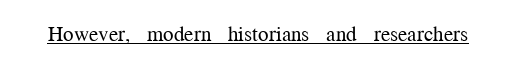
{"italic": "no", "bold": "no", "underline": "yes", "letter_spacing": "normal", "letter_spacing_em": 0.0, "glyph_px": 21}
